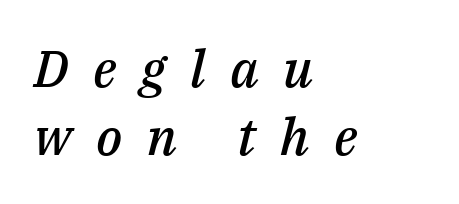
The image shows 51 px semibold type, italic (leaning right); set left-aligned, normal line spacing (1.33x), unusually wide letter spacing (+0.48 em), not underlined; medium stroke contrast and a medium x-height.
